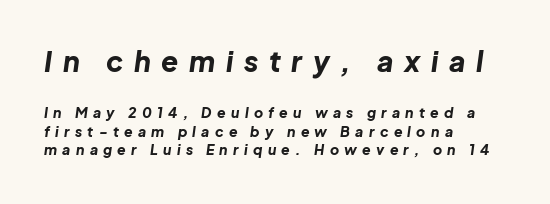
The paragraph has a hard left edge and a soft right edge. A typesetter would call this proportional, since set widths differ per character. Type size steps down from the first block to the second. Line spacing here is normal. Bare-footed words on every line. The font is running at its bold setting.
